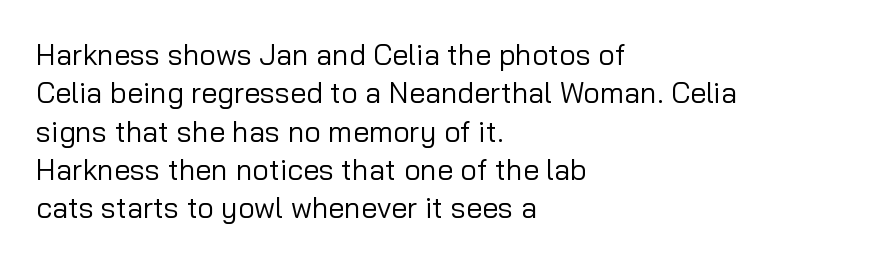
The image shows 29 px regular-weight sans-serif type, upright; set left-aligned, normal line spacing (1.32x), normal letter spacing, not underlined; low stroke contrast and a medium x-height.
